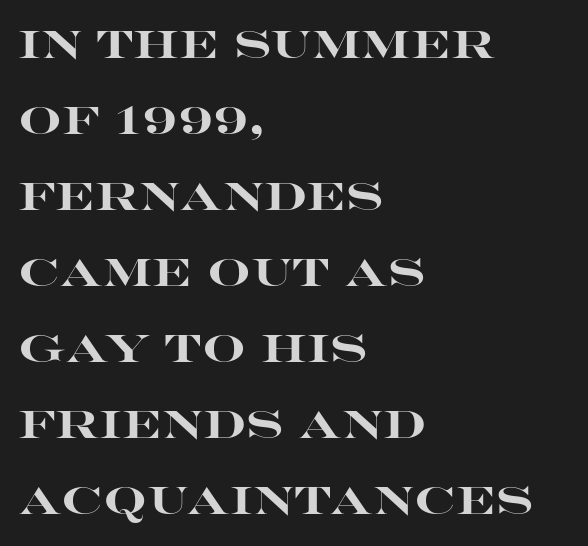
Q: Is the text bold? A: Yes.
Q: Is the text italic (slanted)? A: No, it is upright.
Q: Is the typeface a serif or a sans-serif typeface? A: Serif.
Q: Is the text underlined? A: No.
Q: How is the paragraph aligned? A: Left-aligned.
Q: Is the spacing between letters normal or unusually wide? A: Normal.
Q: Is the spacing between lines tight, normal or loose? A: Loose.
Q: Width (condensed, normal, or wide)? A: Wide.
Q: Stroke contrast? A: High.
Q: x-height? A: Large.
Q: Monospaced? A: No.
